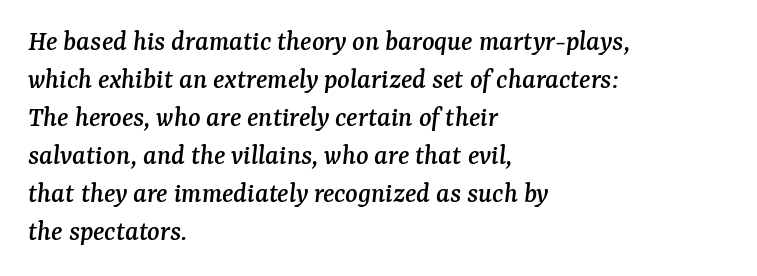
Q: Is the text italic (slanted)? A: Yes, it leans right by about 7 degrees.
Q: Is the typeface a serif or a sans-serif typeface? A: Serif.
Q: Is the text underlined? A: No.
Q: How is the paragraph aligned? A: Left-aligned.
Q: Is the spacing between letters normal or unusually wide? A: Normal.
Q: Is the spacing between lines tight, normal or loose? A: Normal.
Q: Width (condensed, normal, or wide)? A: Normal.
Q: Stroke contrast? A: Medium.
Q: x-height? A: Medium.
Q: Monospaced? A: No.
